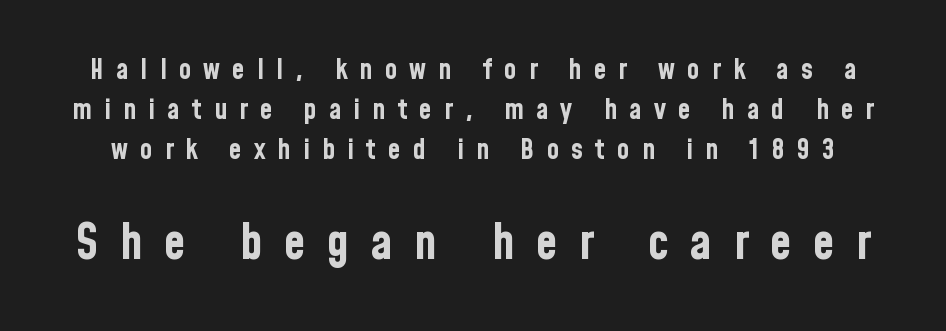
{"serif": "no", "italic": "no", "bold": "yes", "weight": "bold", "width": "condensed", "stroke_contrast": "low", "x_height": "medium", "monospaced": "no", "underline": "no", "line_spacing": "normal", "line_spacing_ratio": 1.43, "letter_spacing": "wide", "letter_spacing_em": 0.44, "larger_block": "second", "size_ratio": 1.75, "glyph_px": 49}
